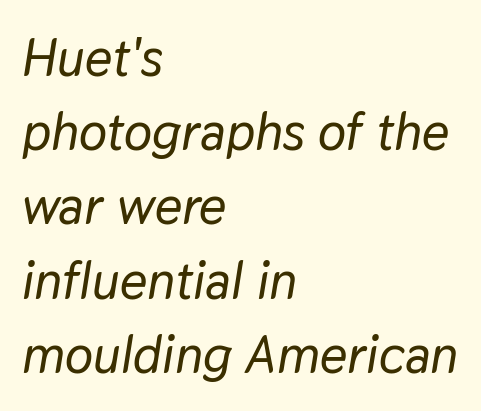
Q: Is the text italic (slanted)? A: Yes, it leans right by about 9 degrees.
Q: Is the text underlined? A: No.
Q: How is the paragraph aligned? A: Left-aligned.
Q: Is the spacing between letters normal or unusually wide? A: Normal.
Q: Is the spacing between lines tight, normal or loose? A: Normal.
Q: Width (condensed, normal, or wide)? A: Normal.
Q: Stroke contrast? A: Low.
Q: x-height? A: Medium.
Q: Monospaced? A: No.
